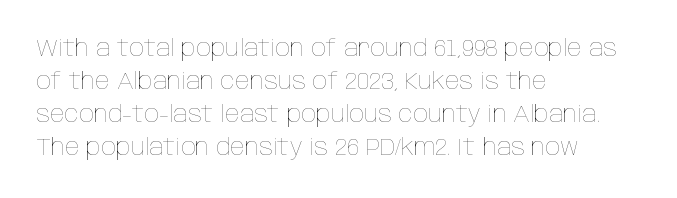
Horizontally, the lines are justified to the leading edge only. A roman cut, with each character standing at attention. The lines sit at an ordinary, default distance from one another. The font sits on the lighter half of the weight spectrum, regular included. Just letters on the line, the space beneath them empty. Standard letterfit; no display-style spreading of the glyphs.
